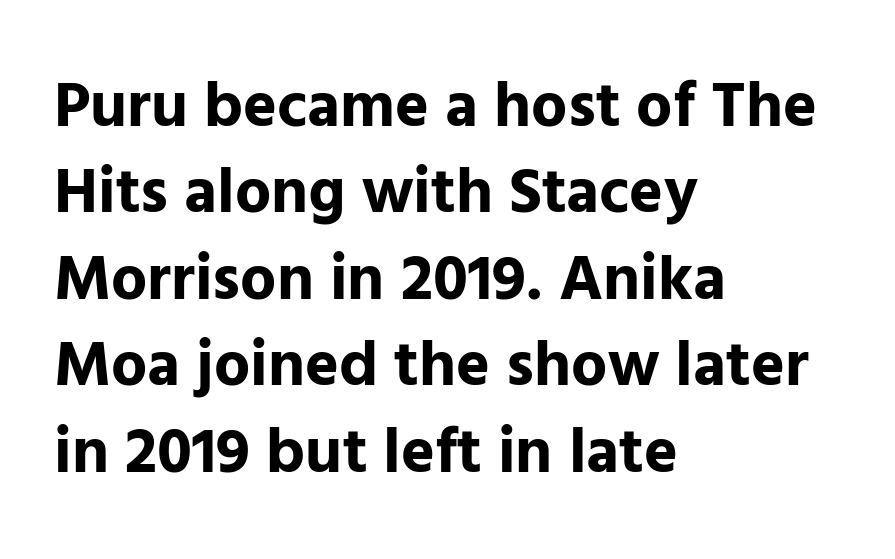
Q: Is the text bold? A: Yes.
Q: Is the text italic (slanted)? A: No, it is upright.
Q: Is the typeface a serif or a sans-serif typeface? A: Sans-serif.
Q: Is the text underlined? A: No.
Q: How is the paragraph aligned? A: Left-aligned.
Q: Is the spacing between letters normal or unusually wide? A: Normal.
Q: Is the spacing between lines tight, normal or loose? A: Normal.
Q: Width (condensed, normal, or wide)? A: Normal.
Q: Stroke contrast? A: Low.
Q: x-height? A: Medium.
Q: Monospaced? A: No.
